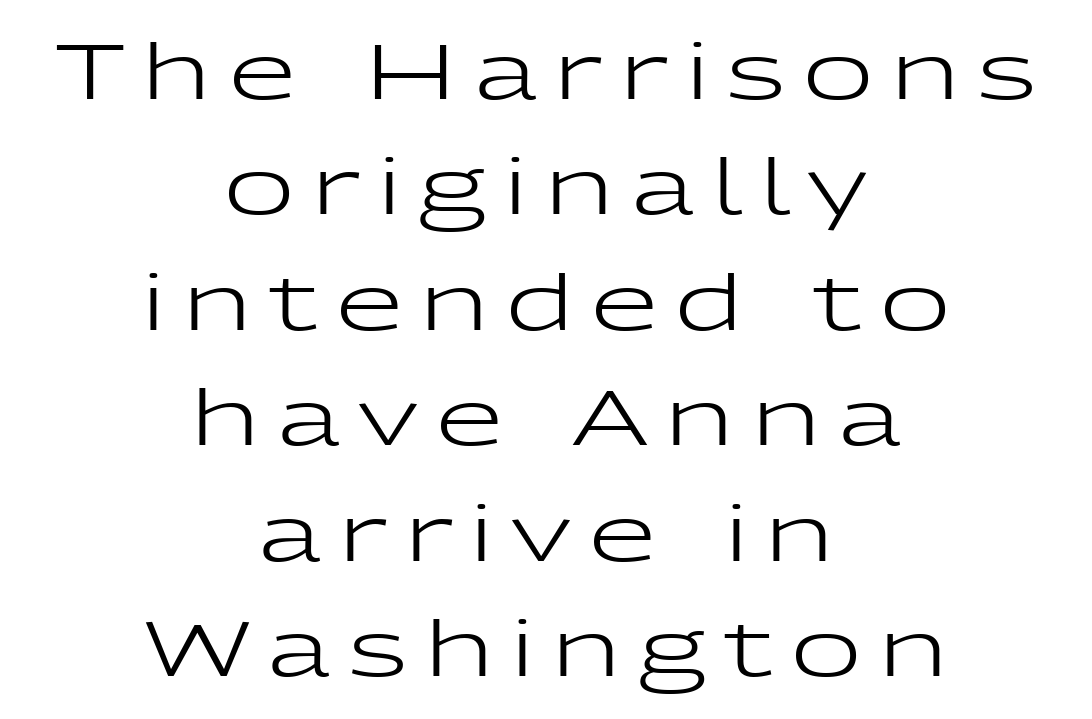
{"serif": "no", "italic": "no", "bold": "no", "weight": "regular", "width": "wide", "stroke_contrast": "low", "x_height": "medium", "monospaced": "no", "underline": "no", "align": "center", "line_spacing": "normal", "line_spacing_ratio": 1.5, "letter_spacing": "wide", "letter_spacing_em": 0.23, "glyph_px": 77}
